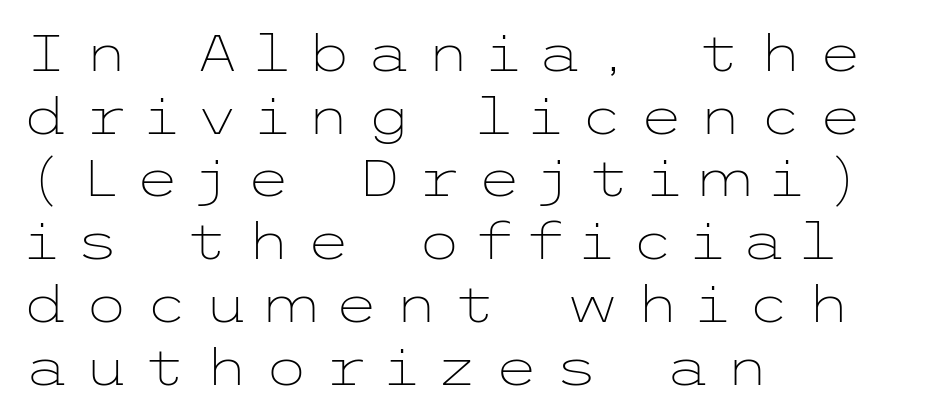
Q: Is the text bold? A: No.
Q: Is the text italic (slanted)? A: No, it is upright.
Q: Is the typeface a serif or a sans-serif typeface? A: Sans-serif.
Q: Is the text underlined? A: No.
Q: How is the paragraph aligned? A: Left-aligned.
Q: Is the spacing between letters normal or unusually wide? A: Unusually wide.
Q: Width (condensed, normal, or wide)? A: Wide.
Q: Stroke contrast? A: Low.
Q: x-height? A: Medium.
